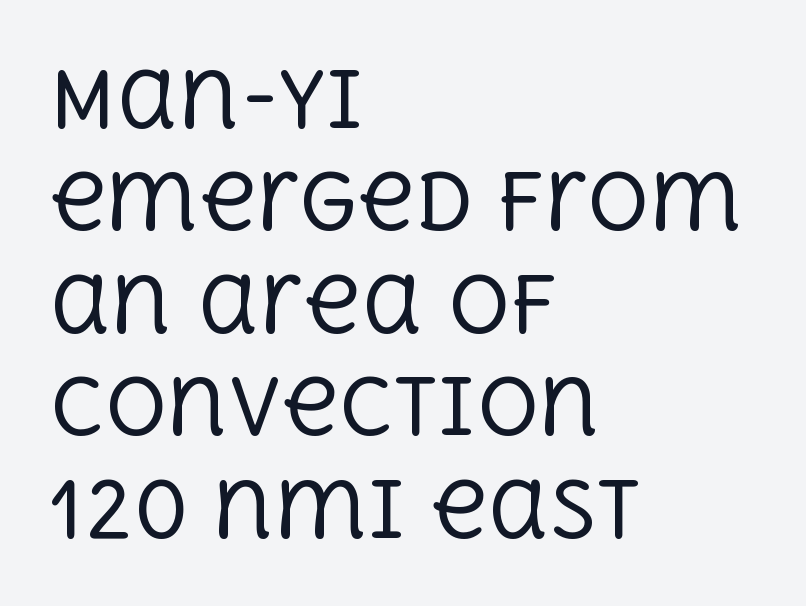
Q: Is the text bold? A: No.
Q: Is the text italic (slanted)? A: No, it is upright.
Q: Is the typeface a serif or a sans-serif typeface? A: Serif.
Q: Is the text underlined? A: No.
Q: How is the paragraph aligned? A: Left-aligned.
Q: Is the spacing between letters normal or unusually wide? A: Normal.
Q: Is the spacing between lines tight, normal or loose? A: Normal.
Q: Width (condensed, normal, or wide)? A: Normal.
Q: x-height? A: Large.
Q: Monospaced? A: No.
